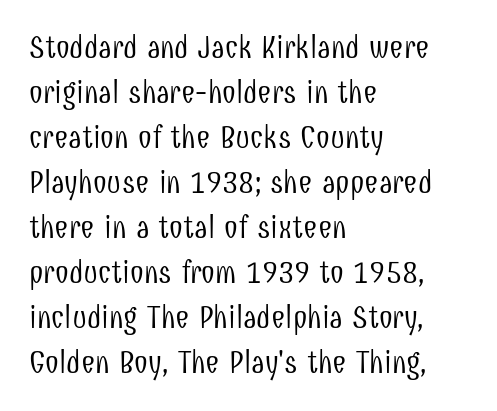
Q: Is the text bold? A: No.
Q: Is the text italic (slanted)? A: No, it is upright.
Q: Is the typeface a serif or a sans-serif typeface? A: Sans-serif.
Q: Is the text underlined? A: No.
Q: How is the paragraph aligned? A: Left-aligned.
Q: Is the spacing between letters normal or unusually wide? A: Normal.
Q: Is the spacing between lines tight, normal or loose? A: Normal.
Q: Width (condensed, normal, or wide)? A: Condensed.
Q: Stroke contrast? A: Low.
Q: x-height? A: Medium.
Q: Monospaced? A: No.
